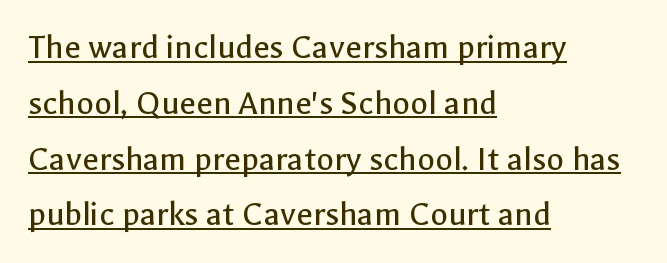
{"serif": "no", "italic": "no", "bold": "no", "weight": "regular", "width": "normal", "x_height": "medium", "monospaced": "no", "underline": "yes", "align": "left", "line_spacing": "normal", "line_spacing_ratio": 1.55, "letter_spacing": "normal", "letter_spacing_em": 0.0, "glyph_px": 36}
